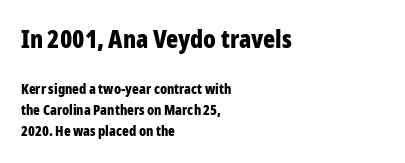
Size contrast runs from large at the top to small at the bottom. Notice how the passage keeps a crisp vertical edge on the left only. These lines were composed using upright roman letters. Is the type bold? Yes — the strokes are clearly thick and heavy. Evenly set lines give the paragraph a standard silhouette.
